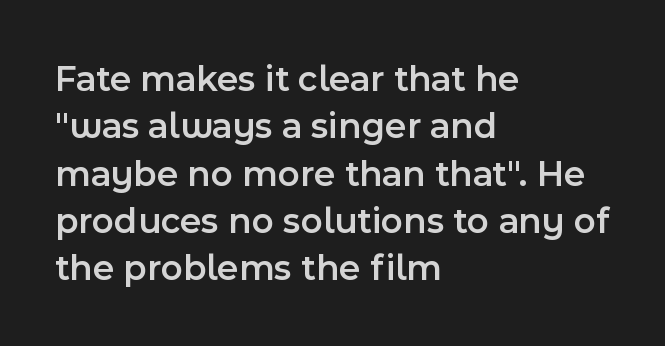
The image shows 37 px semibold sans-serif type, upright; set left-aligned, normal line spacing (1.28x), normal letter spacing, not underlined; a medium x-height.
